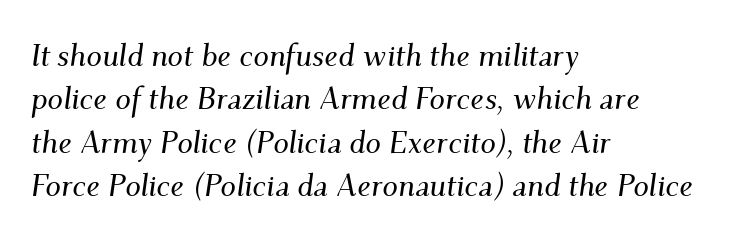
The image shows 31 px serif type, italic (leaning right); set left-aligned, normal line spacing (1.4x), normal letter spacing, not underlined; medium stroke contrast and a small x-height.
